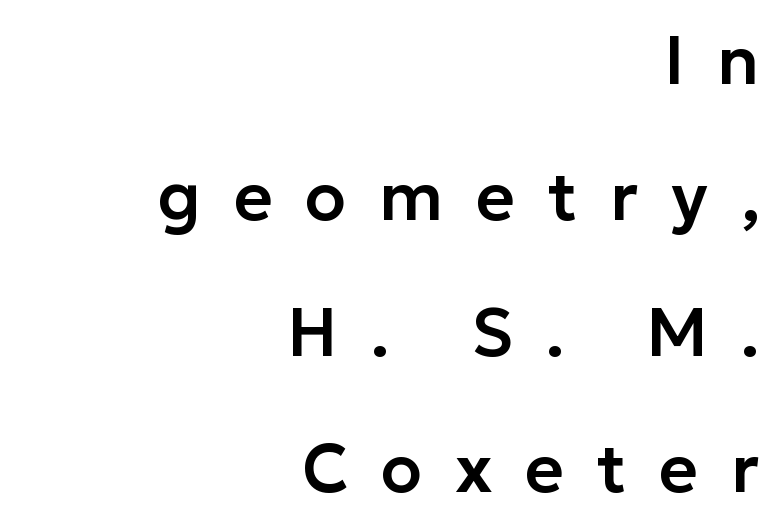
Q: Is the text italic (slanted)? A: No, it is upright.
Q: Is the typeface a serif or a sans-serif typeface? A: Sans-serif.
Q: Is the text underlined? A: No.
Q: How is the paragraph aligned? A: Right-aligned.
Q: Is the spacing between letters normal or unusually wide? A: Unusually wide.
Q: Is the spacing between lines tight, normal or loose? A: Loose.
Q: Width (condensed, normal, or wide)? A: Normal.
Q: Stroke contrast? A: Low.
Q: x-height? A: Medium.
Q: Monospaced? A: No.
